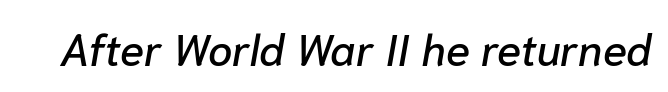
A typesetter would call this proportional, since set widths differ per character. Descenders are the only things crossing below the line. The whole block is typeset with a tilt. The passage shown has conventional tracking throughout.
